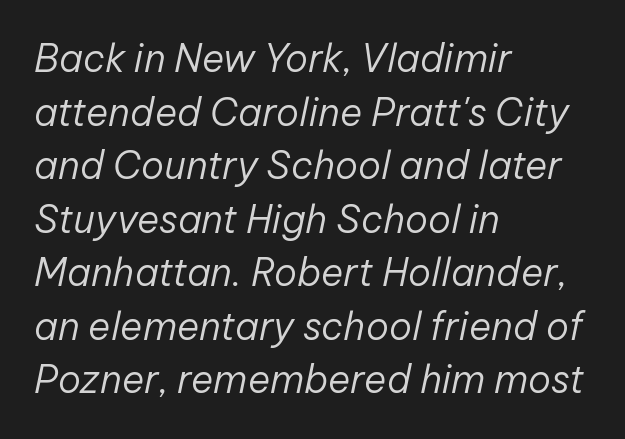
Looks like regular typesetting: each glyph gets only the width it needs. Compared with typical body copy, the letter spacing here is the same. The paragraph has a hard left edge and a soft right edge. Rows of type keep a routine distance in the vertical direction.
